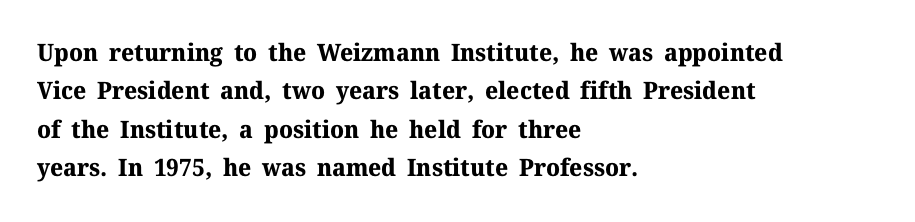
Check the space under the baseline: it is left empty. A classic flush-left, rag-right setting is used for this passage. These lines sit exactly where default settings would place them. Students, note that the glyphs here touch the page at normal intervals. The type sits square on the baseline with zero lean.
